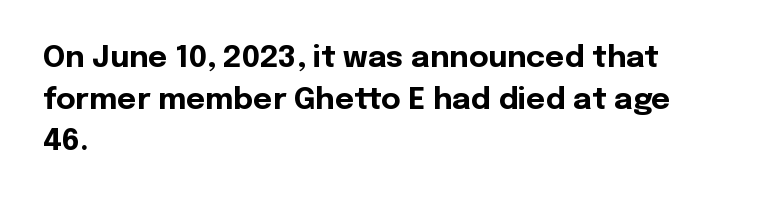
The image shows 30 px bold sans-serif type, upright; set left-aligned, normal line spacing (1.39x), normal letter spacing, not underlined; a medium x-height.
